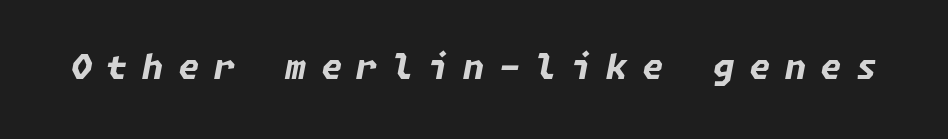
The image shows 34 px bold type, italic (leaning right); set unusually wide letter spacing (+0.43 em), not underlined; low stroke contrast and a medium x-height.
